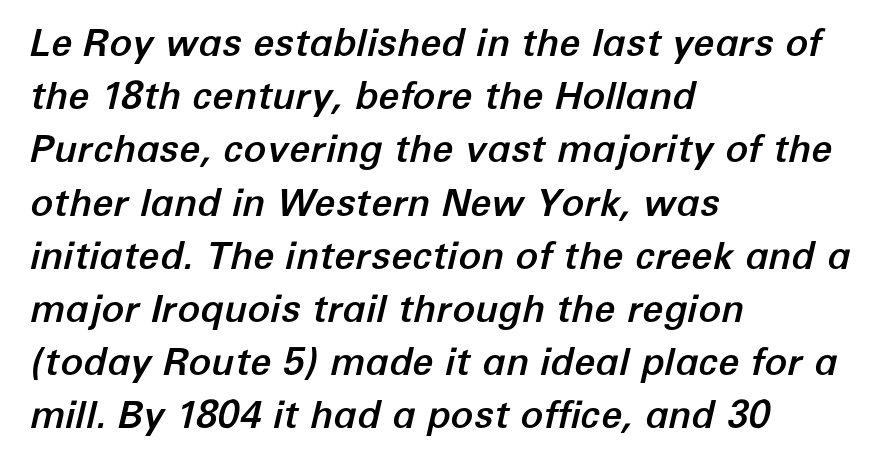
{"italic": "yes", "lean": "right", "slant_degrees": 12, "width": "normal", "stroke_contrast": "low", "x_height": "medium", "monospaced": "no", "underline": "no", "align": "left", "line_spacing": "normal", "line_spacing_ratio": 1.4, "letter_spacing": "normal", "letter_spacing_em": 0.0, "glyph_px": 38}
